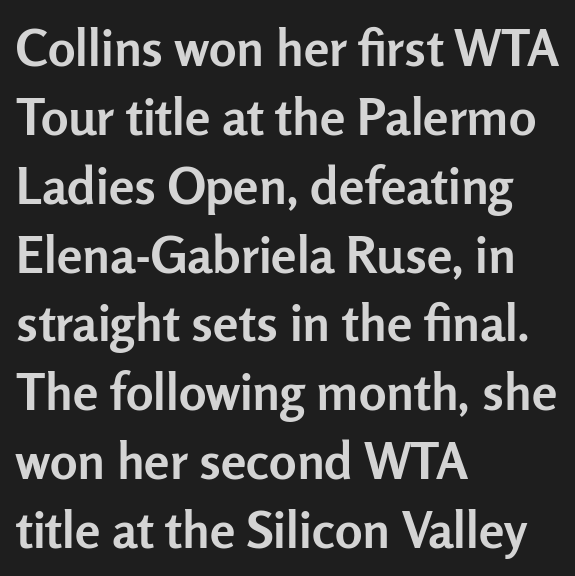
The rag falls on the right side of this text block. A normal amount of white space separates one row of letters from the next. The face used here is proportionally spaced, like ordinary book or web type. Chunky letters — that's bold for sure. Honestly, the letter spacing is just normal — you wouldn't notice it.
